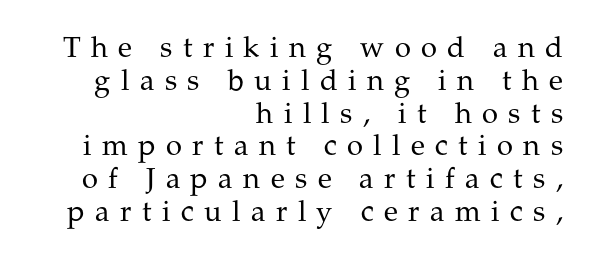
{"serif": "yes", "italic": "no", "bold": "no", "weight": "regular", "width": "normal", "stroke_contrast": "medium", "x_height": "medium", "monospaced": "no", "underline": "no", "align": "right", "line_spacing": "tight", "line_spacing_ratio": 1.13, "letter_spacing": "wide", "letter_spacing_em": 0.36, "glyph_px": 29}
